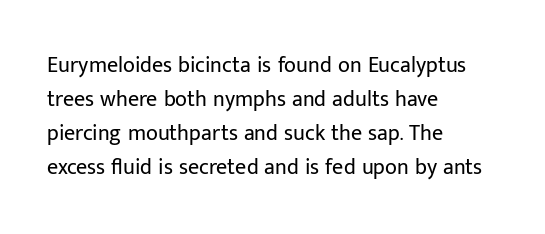
The image shows 22 px text type, upright; set left-aligned, normal line spacing (1.55x), normal letter spacing, not underlined.
